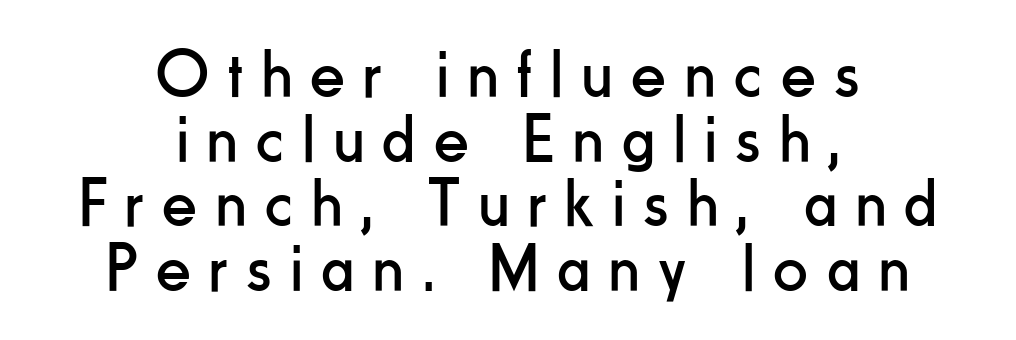
Q: Is the text bold? A: No.
Q: Is the text italic (slanted)? A: No, it is upright.
Q: Is the typeface a serif or a sans-serif typeface? A: Sans-serif.
Q: Is the text underlined? A: No.
Q: How is the paragraph aligned? A: Centered.
Q: Is the spacing between letters normal or unusually wide? A: Unusually wide.
Q: Is the spacing between lines tight, normal or loose? A: Tight.
Q: Width (condensed, normal, or wide)? A: Condensed.
Q: Stroke contrast? A: Low.
Q: x-height? A: Small.
Q: Monospaced? A: No.
